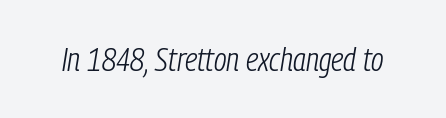
{"italic": "yes", "lean": "right", "slant_degrees": 9, "bold": "no", "weight": "light", "width": "condensed", "stroke_contrast": "low", "x_height": "medium", "monospaced": "no", "underline": "no", "letter_spacing": "normal", "letter_spacing_em": 0.0, "glyph_px": 33}
